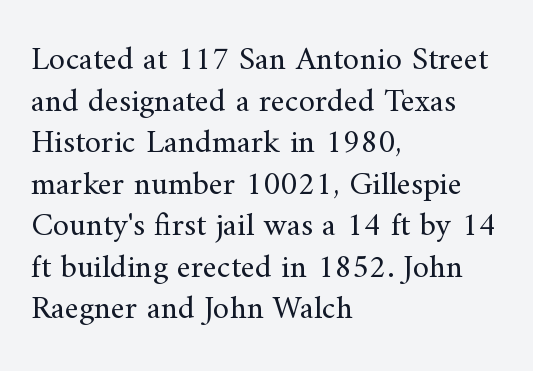
What stands out about the letter spacing? Nothing — it is the standard amount. The letters advance in unequal steps, a hallmark of proportional type. Quick note: underline off. Compared with a typical body face, this is equally light or lighter still.
